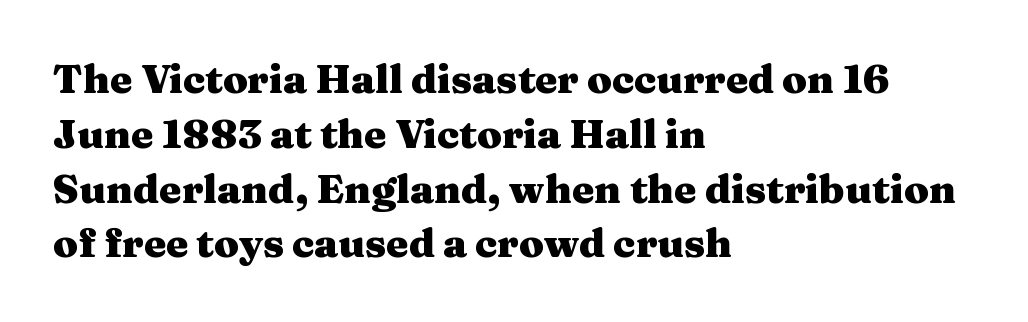
Q: Is the text bold? A: Yes.
Q: Is the text italic (slanted)? A: No, it is upright.
Q: Is the typeface a serif or a sans-serif typeface? A: Serif.
Q: Is the text underlined? A: No.
Q: How is the paragraph aligned? A: Left-aligned.
Q: Is the spacing between letters normal or unusually wide? A: Normal.
Q: Is the spacing between lines tight, normal or loose? A: Normal.
Q: Width (condensed, normal, or wide)? A: Wide.
Q: Stroke contrast? A: Medium.
Q: x-height? A: Medium.
Q: Monospaced? A: No.
